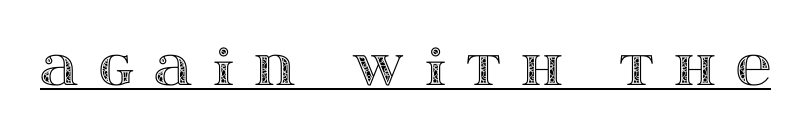
The face used here is proportionally spaced, like ordinary book or web type. Tracking here is generous; glyphs stand well apart from one another. Unlike italic type, these characters show no tilt at all. A typographer would call this underscored text.
